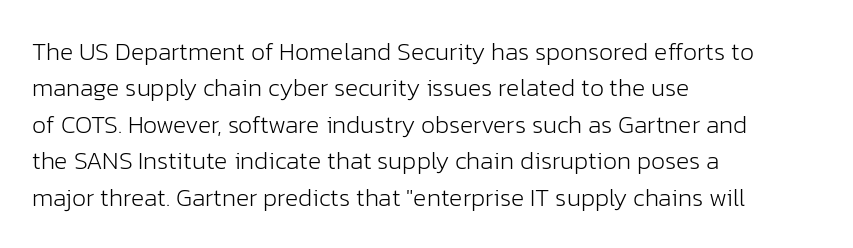
In terms of posture, this sample is upright. The passage shown has conventional tracking throughout. The zone under the glyphs is completely vacant. The lines are quadded left. These glyphs show unthickened strokes, regular width or finer. Rows of type keep a routine distance in the vertical direction.
